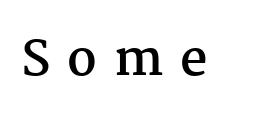
{"serif": "yes", "italic": "no", "bold": "yes", "weight": "semibold", "width": "normal", "stroke_contrast": "medium", "x_height": "medium", "monospaced": "no", "underline": "no", "letter_spacing": "wide", "letter_spacing_em": 0.35, "glyph_px": 48}
